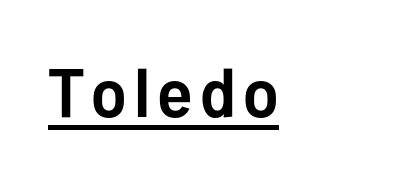
The image shows 69 px semibold sans-serif type, upright; set underlined; low stroke contrast and a medium x-height.
